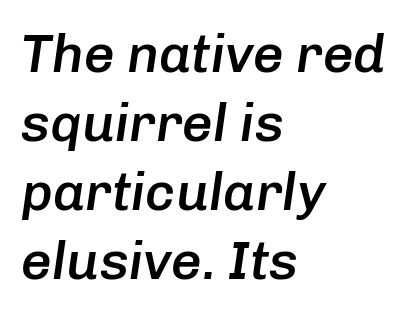
Rule under the text: the space is simply empty. This sample uses an oblique cut, with every glyph tilted off the vertical. No extra tracking has been applied to these lines. The strokes are fattened partway — semibold, not bold. The rendering uses natural spacing where letterforms have individual widths.
